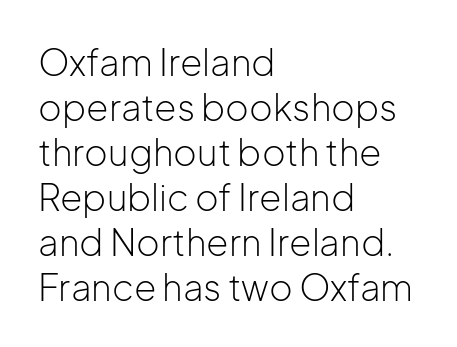
Q: Is the text bold? A: No.
Q: Is the text italic (slanted)? A: No, it is upright.
Q: Is the typeface a serif or a sans-serif typeface? A: Sans-serif.
Q: Is the text underlined? A: No.
Q: How is the paragraph aligned? A: Left-aligned.
Q: Is the spacing between letters normal or unusually wide? A: Normal.
Q: Is the spacing between lines tight, normal or loose? A: Normal.
Q: Width (condensed, normal, or wide)? A: Normal.
Q: Stroke contrast? A: Low.
Q: x-height? A: Medium.
Q: Monospaced? A: No.
